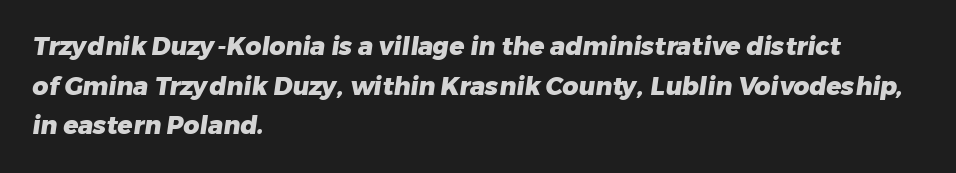
The image shows 25 px bold type; set left-aligned, normal line spacing (1.59x), normal letter spacing, not underlined.
